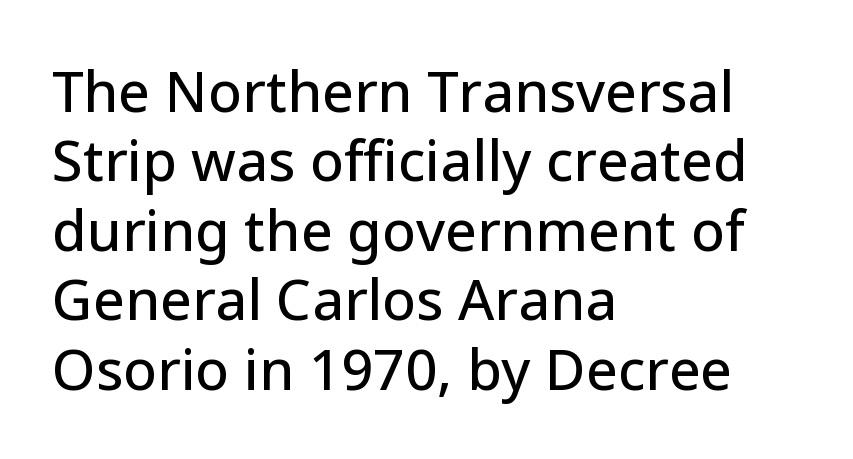
{"serif": "no", "italic": "no", "width": "normal", "stroke_contrast": "low", "x_height": "medium", "monospaced": "no", "underline": "no", "align": "left", "line_spacing_ratio": 1.24, "letter_spacing": "normal", "letter_spacing_em": 0.0, "glyph_px": 56}
